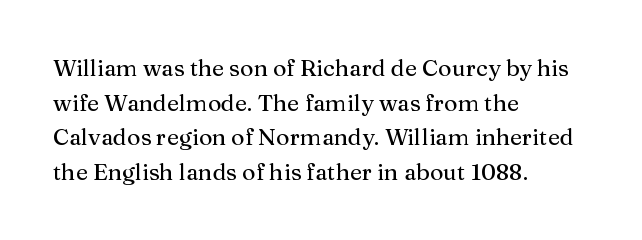
Students, observe: this is what conventionally led text looks like. Has an underline been added? It has not. Words appear dense and cohesive because spacing is normal. If you drew a ruler down the left edge, every line would touch it.
